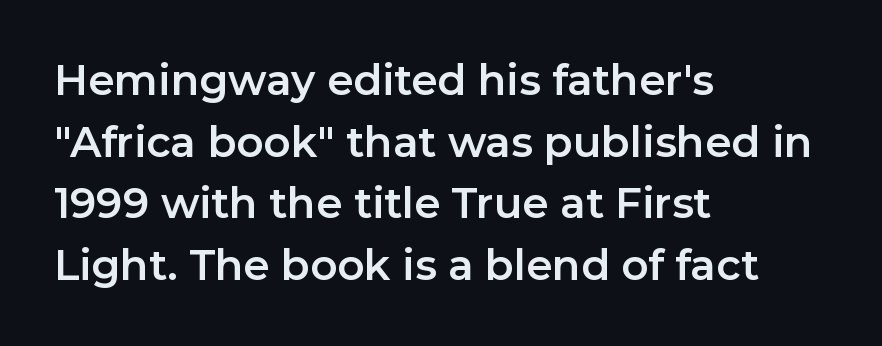
The image shows 42 px sans-serif type, upright; set left-aligned, normal line spacing (1.47x), normal letter spacing, not underlined; low stroke contrast and a medium x-height.
